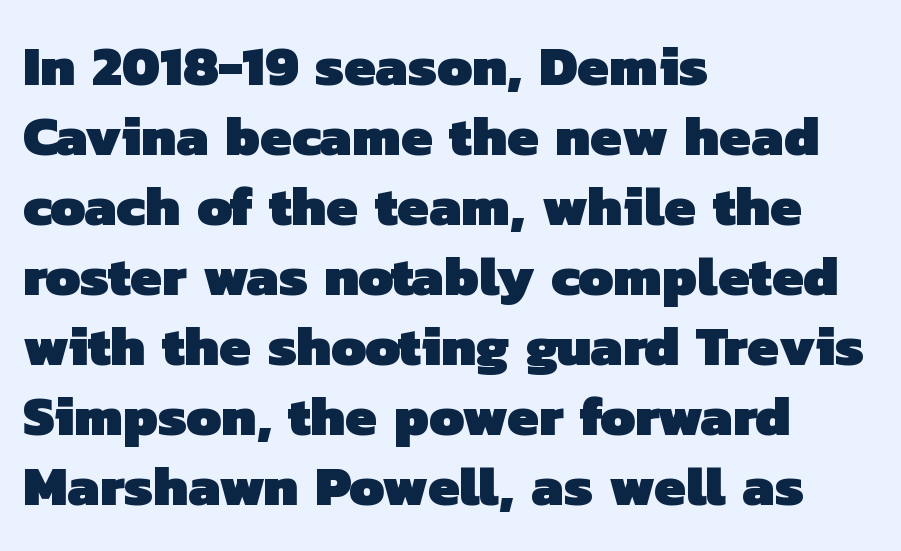
{"serif": "no", "bold": "yes", "weight": "heavy", "width": "normal", "stroke_contrast": "low", "x_height": "medium", "monospaced": "no", "underline": "no", "align": "left", "line_spacing": "normal", "line_spacing_ratio": 1.25, "letter_spacing": "normal", "letter_spacing_em": 0.0, "glyph_px": 56}
